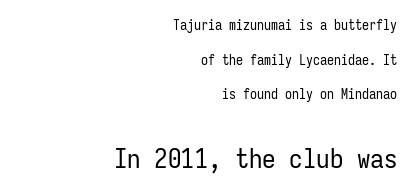
{"italic": "no", "bold": "no", "underline": "no", "align": "right", "line_spacing": "loose", "line_spacing_ratio": 2.47, "letter_spacing": "normal", "letter_spacing_em": 0.0, "larger_block": "second", "size_ratio": 1.93, "glyph_px": 27}
